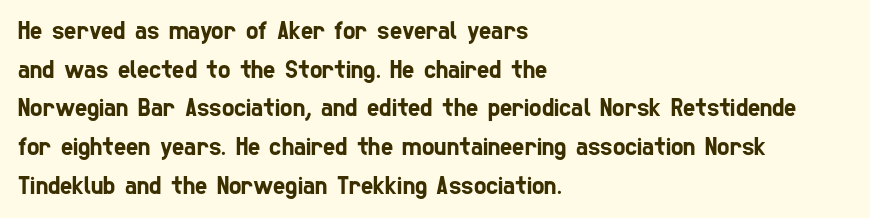
The gap between lines stays unmarked. A typesetter would call this zero additional tracking. A student would call this left alignment; a typographer would say flush left, rag right. A typesetter would call this leading conventional body-copy spacing.
